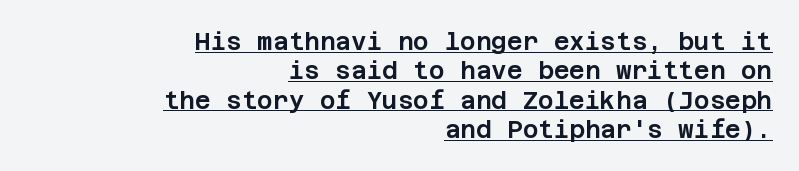
{"italic": "no", "underline": "yes", "align": "right", "line_spacing_ratio": 1.22, "letter_spacing": "normal", "letter_spacing_em": 0.0, "glyph_px": 24}
